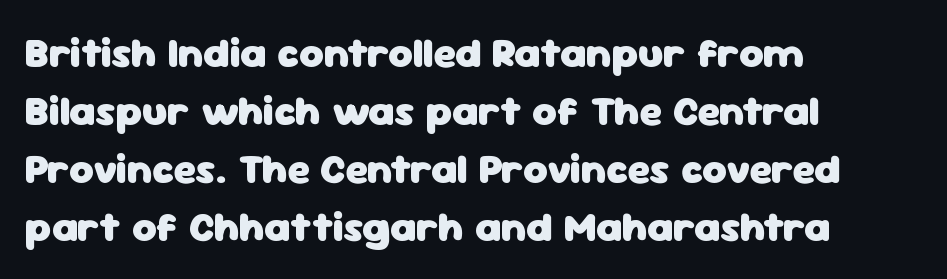
{"serif": "no", "italic": "no", "bold": "yes", "weight": "heavy", "width": "normal", "stroke_contrast": "low", "x_height": "medium", "monospaced": "no", "underline": "no", "align": "left", "line_spacing": "normal", "line_spacing_ratio": 1.38, "letter_spacing": "normal", "letter_spacing_em": 0.0, "glyph_px": 42}
